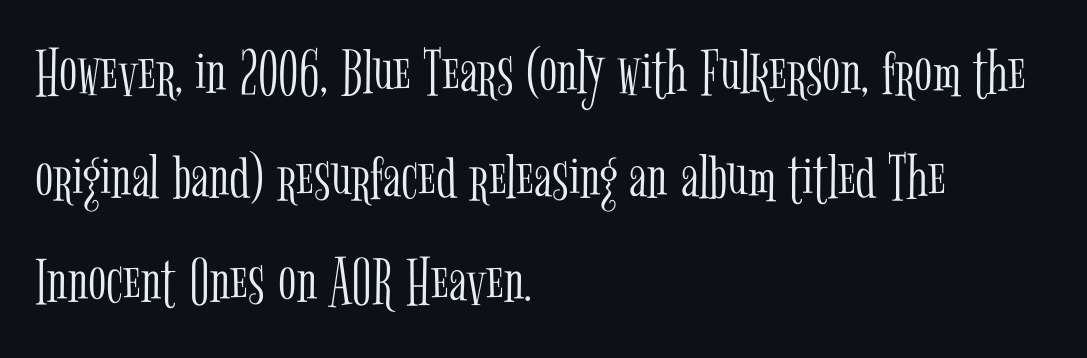
Every character sits straight up, as roman type does. The rag falls on the right side of this text block. Inter-character spacing is left at the font's built-in metrics. What kind of face is this? One with serifs.
